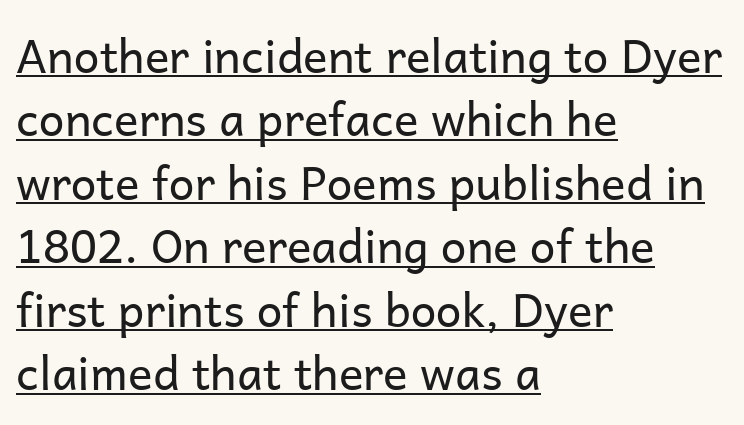
Q: Is the text bold? A: No.
Q: Is the text italic (slanted)? A: No, it is upright.
Q: Is the typeface a serif or a sans-serif typeface? A: Sans-serif.
Q: Is the text underlined? A: Yes.
Q: How is the paragraph aligned? A: Left-aligned.
Q: Is the spacing between letters normal or unusually wide? A: Normal.
Q: Is the spacing between lines tight, normal or loose? A: Normal.
Q: Width (condensed, normal, or wide)? A: Normal.
Q: Stroke contrast? A: Low.
Q: x-height? A: Medium.
Q: Monospaced? A: No.
